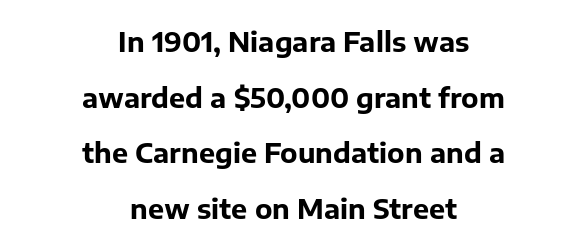
{"italic": "no", "bold": "yes", "underline": "no", "align": "center", "line_spacing": "loose", "line_spacing_ratio": 2.06, "letter_spacing": "normal", "letter_spacing_em": 0.0, "glyph_px": 27}
